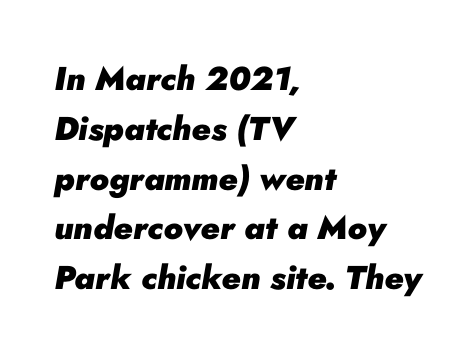
Q: Is the text bold? A: Yes.
Q: Is the text italic (slanted)? A: Yes, it leans right by about 10 degrees.
Q: Is the text underlined? A: No.
Q: How is the paragraph aligned? A: Left-aligned.
Q: Is the spacing between letters normal or unusually wide? A: Normal.
Q: Is the spacing between lines tight, normal or loose? A: Normal.
Q: Width (condensed, normal, or wide)? A: Normal.
Q: Stroke contrast? A: Low.
Q: x-height? A: Small.
Q: Monospaced? A: No.
